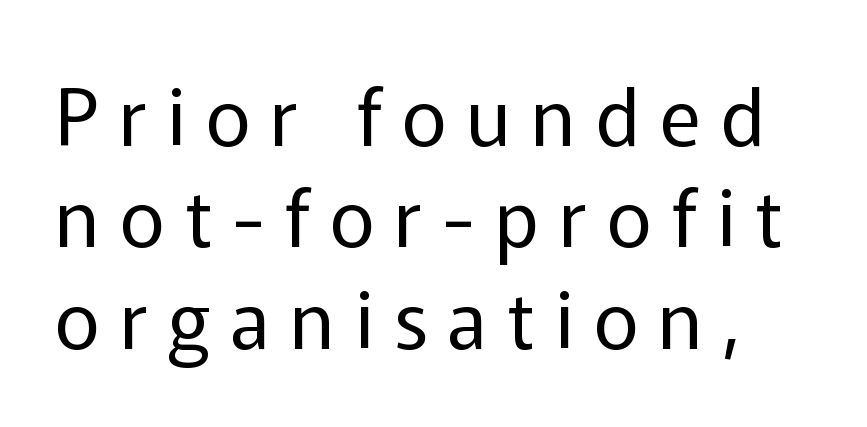
Q: Is the text bold? A: No.
Q: Is the text italic (slanted)? A: No, it is upright.
Q: Is the typeface a serif or a sans-serif typeface? A: Sans-serif.
Q: Is the text underlined? A: No.
Q: Is the spacing between letters normal or unusually wide? A: Unusually wide.
Q: Is the spacing between lines tight, normal or loose? A: Normal.
Q: Width (condensed, normal, or wide)? A: Normal.
Q: Stroke contrast? A: Low.
Q: x-height? A: Medium.
Q: Monospaced? A: No.
